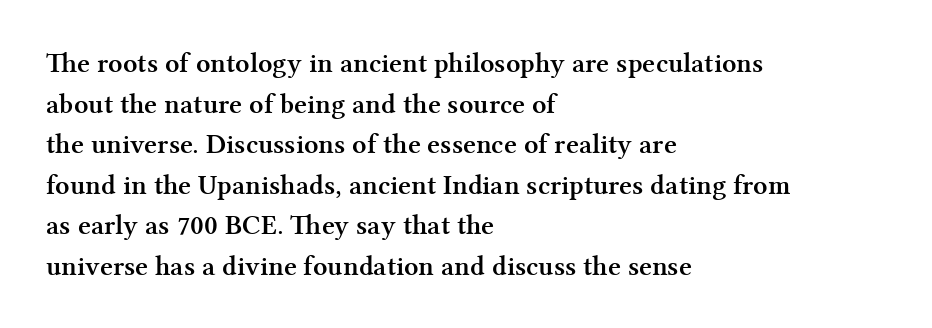
{"serif": "yes", "italic": "no", "bold": "yes", "weight": "semibold", "width": "normal", "stroke_contrast": "medium", "x_height": "medium", "monospaced": "no", "underline": "no", "align": "left", "line_spacing": "normal", "line_spacing_ratio": 1.45, "letter_spacing": "normal", "letter_spacing_em": 0.0, "glyph_px": 28}
